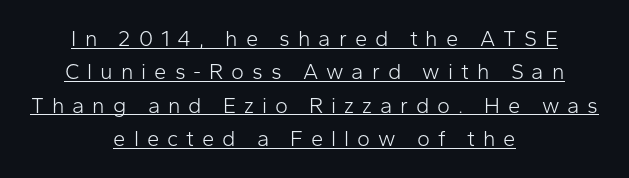
The image shows 22 px text type, upright; set centered, normal line spacing (1.52x), unusually wide letter spacing (+0.36 em), underlined.
